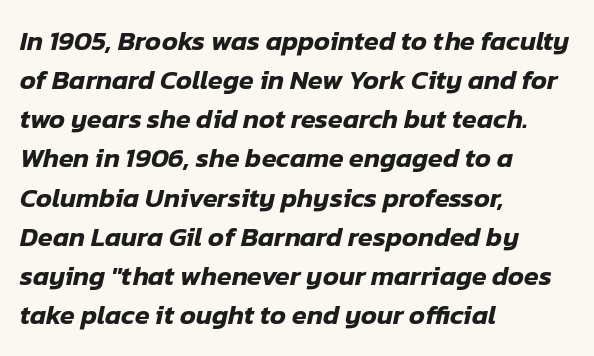
Q: Is the text italic (slanted)? A: Yes, it leans right by about 12 degrees.
Q: Is the text underlined? A: No.
Q: How is the paragraph aligned? A: Left-aligned.
Q: Is the spacing between letters normal or unusually wide? A: Normal.
Q: Is the spacing between lines tight, normal or loose? A: Normal.
